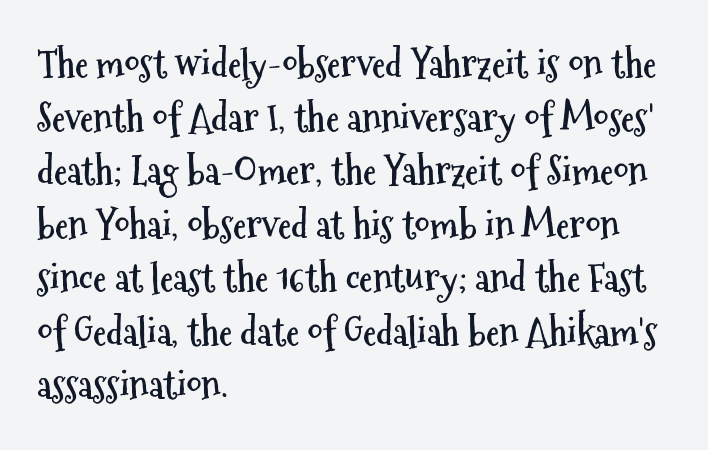
The image shows 38 px semibold, condensed sans-serif type, upright; set left-aligned, normal line spacing (1.41x), normal letter spacing, not underlined; medium stroke contrast and a medium x-height.
